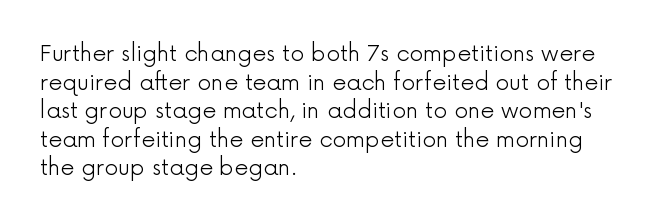
{"italic": "no", "bold": "no", "underline": "no", "align": "left", "line_spacing": "normal", "line_spacing_ratio": 1.3, "letter_spacing": "normal", "letter_spacing_em": 0.0, "glyph_px": 22}
